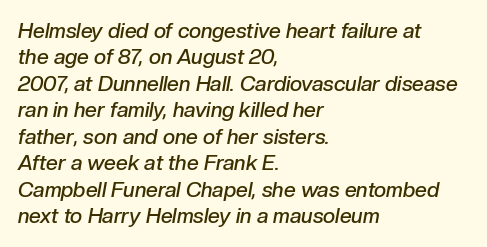
{"italic": "yes", "lean": "right", "slant_degrees": 10, "bold": "semi", "underline": "no", "align": "left", "line_spacing": "normal", "line_spacing_ratio": 1.26, "letter_spacing": "normal", "letter_spacing_em": 0.0, "glyph_px": 21}
